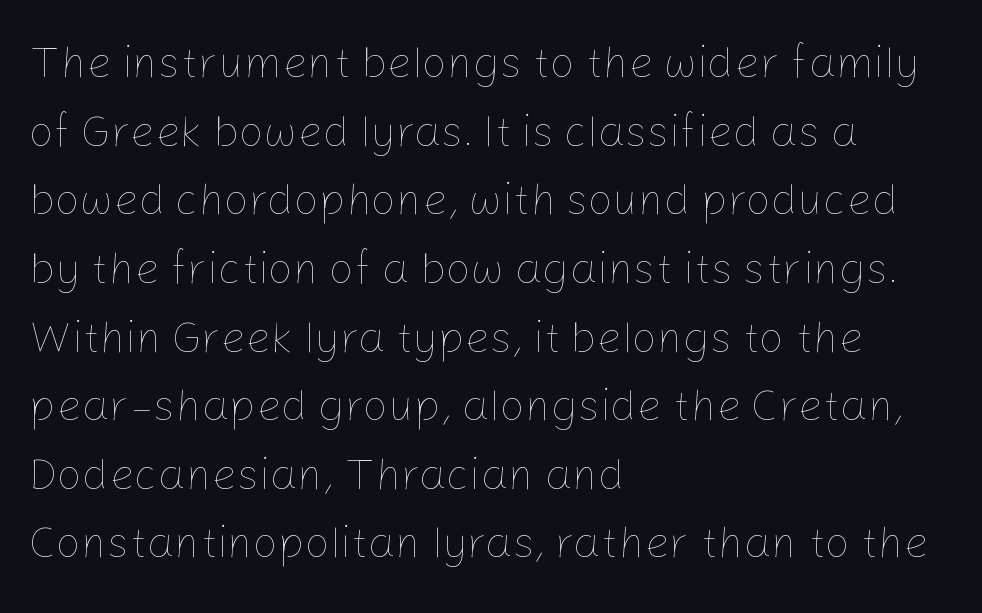
{"italic": "no", "bold": "no", "weight": "thin", "width": "normal", "stroke_contrast": "low", "x_height": "medium", "monospaced": "no", "underline": "no", "align": "left", "line_spacing": "normal", "line_spacing_ratio": 1.56, "letter_spacing": "normal", "letter_spacing_em": 0.0, "glyph_px": 44}
